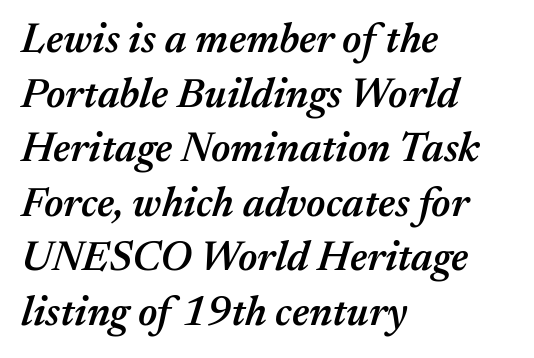
{"italic": "yes", "lean": "right", "slant_degrees": 17, "bold": "semi", "weight": "semibold", "width": "normal", "stroke_contrast": "medium", "x_height": "medium", "monospaced": "no", "underline": "no", "align": "left", "line_spacing": "normal", "line_spacing_ratio": 1.3, "letter_spacing": "normal", "letter_spacing_em": 0.0, "glyph_px": 42}
